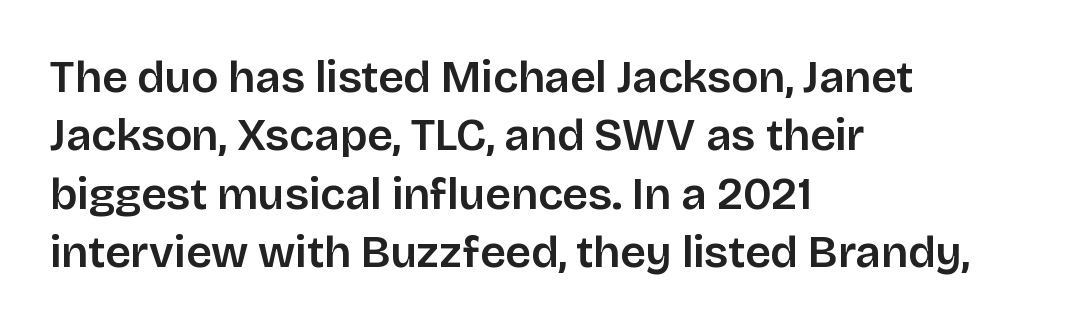
The lettering holds an erect, upright posture throughout. Between one letter and the next there's only the usual sliver of space. This sample has the flowing, uneven cadence of proportional lettering. Summary of vertical rhythm: regular, with standard interline spacing. This sample uses a sans-serif face. The words here are not underlined.
